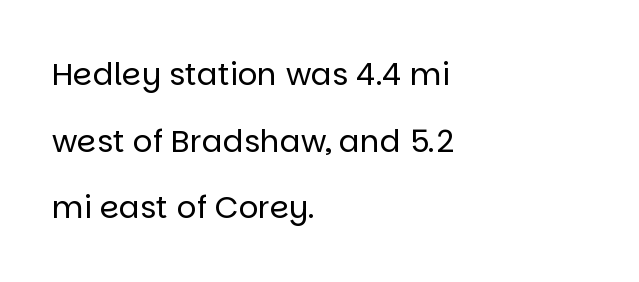
Q: Is the text bold? A: No.
Q: Is the text italic (slanted)? A: No, it is upright.
Q: Is the typeface a serif or a sans-serif typeface? A: Sans-serif.
Q: Is the text underlined? A: No.
Q: How is the paragraph aligned? A: Left-aligned.
Q: Is the spacing between letters normal or unusually wide? A: Normal.
Q: Is the spacing between lines tight, normal or loose? A: Loose.
Q: Width (condensed, normal, or wide)? A: Normal.
Q: Stroke contrast? A: Low.
Q: x-height? A: Large.
Q: Monospaced? A: No.
